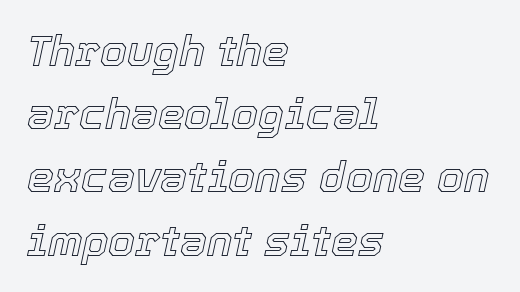
Each word holds together tightly as a unit, with standard inter-letter gaps. Posture: slanted. Leading: standard. A typesetter would call this proportional, since set widths differ per character. The compositor pushed each line to the left boundary.
